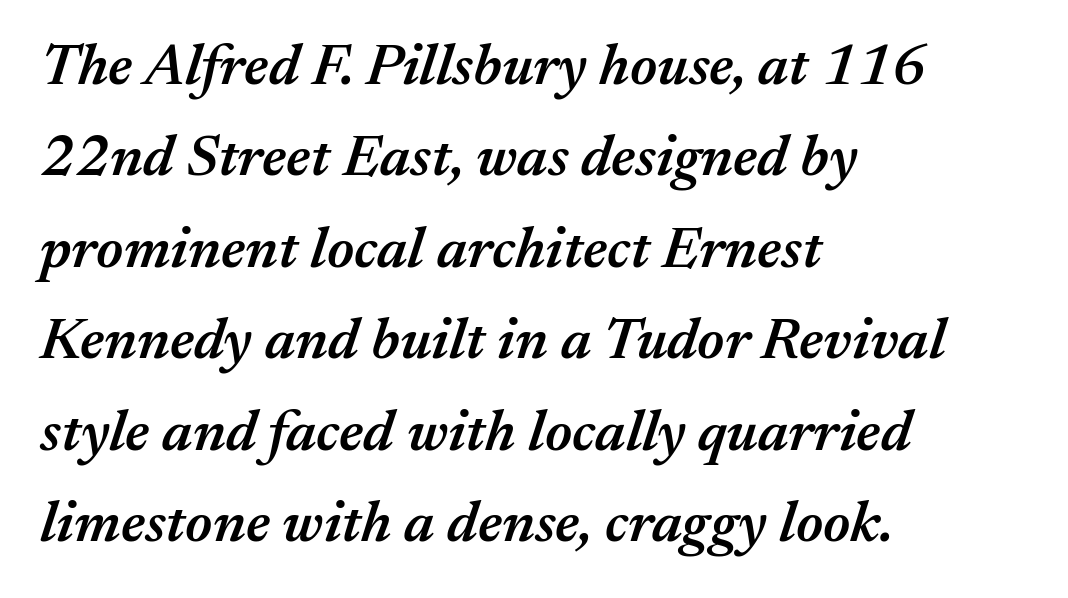
The image shows 59 px semibold type, italic (leaning right); set left-aligned, normal line spacing (1.55x), normal letter spacing, not underlined; medium stroke contrast and a medium x-height.
